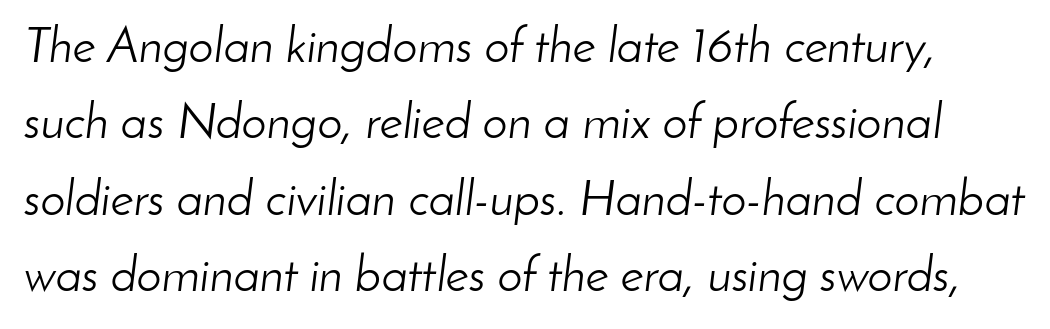
Q: Is the text bold? A: No.
Q: Is the text italic (slanted)? A: Yes, it leans right by about 8 degrees.
Q: Is the text underlined? A: No.
Q: Is the spacing between letters normal or unusually wide? A: Normal.
Q: Is the spacing between lines tight, normal or loose? A: Normal.
Q: Width (condensed, normal, or wide)? A: Normal.
Q: Stroke contrast? A: Low.
Q: x-height? A: Small.
Q: Monospaced? A: No.
